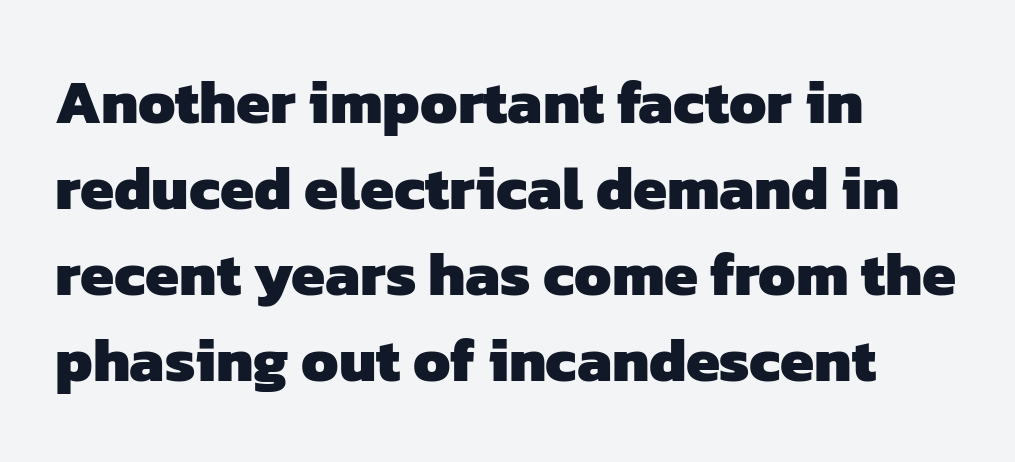
The image shows 61 px heavy sans-serif type; set left-aligned, normal line spacing (1.41x), normal letter spacing, not underlined; low stroke contrast and a medium x-height.
